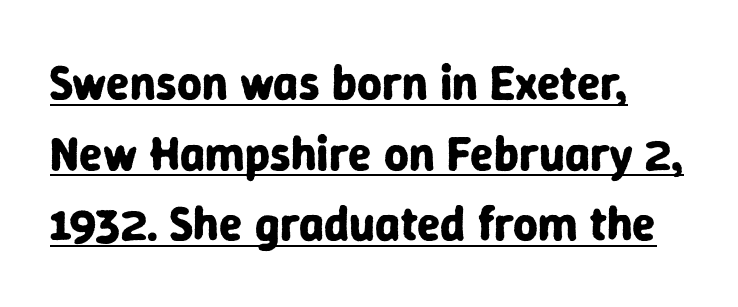
{"serif": "no", "italic": "no", "bold": "yes", "weight": "bold", "width": "normal", "stroke_contrast": "low", "x_height": "medium", "monospaced": "no", "underline": "yes", "line_spacing": "normal", "line_spacing_ratio": 1.47, "letter_spacing": "normal", "letter_spacing_em": 0.0, "glyph_px": 48}
